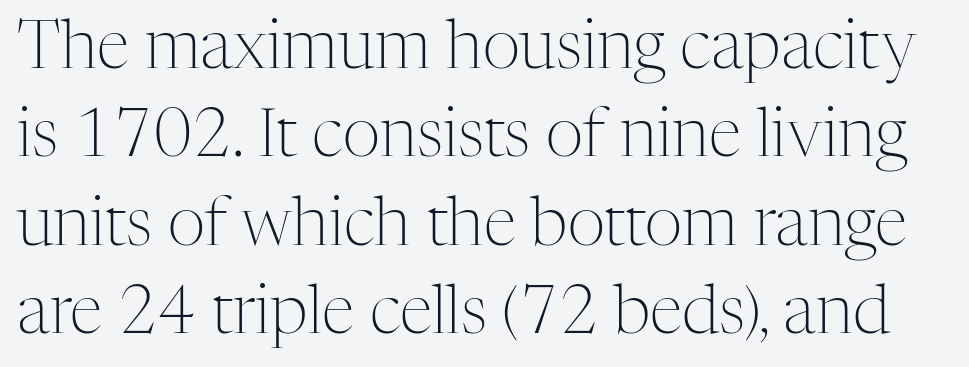
Only glyphs here, with clear space below each row. Think of a printed novel: that variable character pitch is what you see here. Nothing unusual about the tracking: characters are spaced as the font intends. No heavy texture on the line: the type isn't bold. In terms of letterform style, serifs are clearly present. The space between consecutive lines is moderate.
